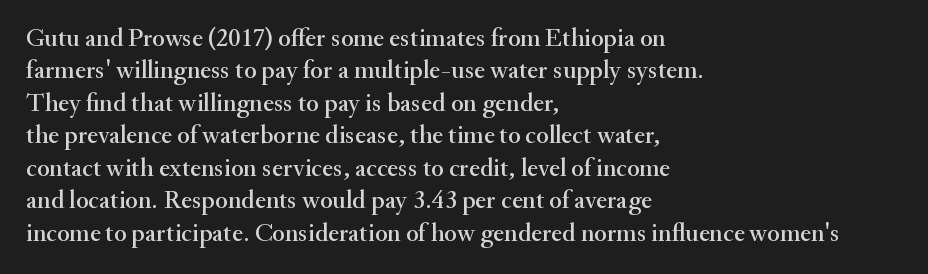
These lines sit exactly where default settings would place them. The letters stand upright; this is a roman face. Typeset ragged right — the left edge is the straight one. Just letters on the line, the space beneath them empty. Caption: standard tracking, unaltered.
